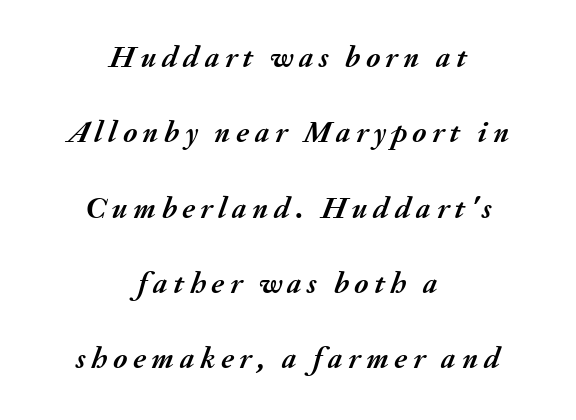
This rendering features lettering with no underline. Horizontal bands of white between lines are thick stripes. Designer's note — italics engaged. Every letter is thick-stroked: bold, no question.
